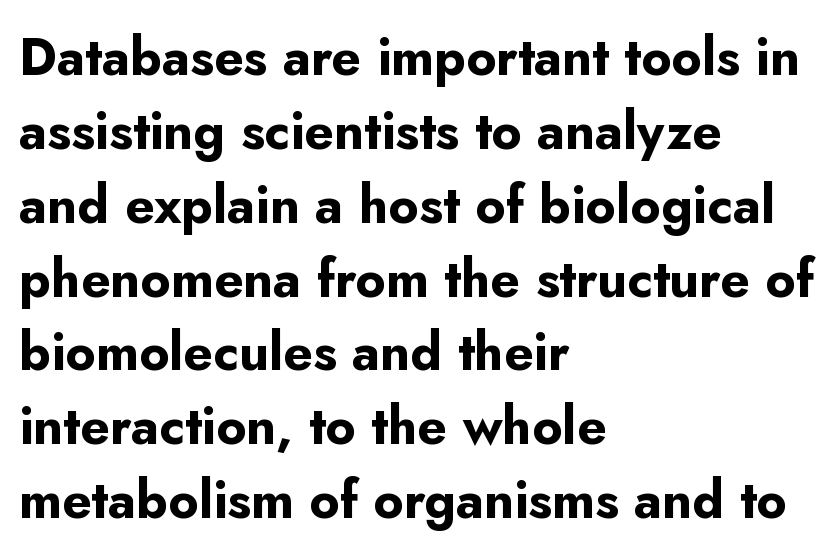
Q: Is the text bold? A: Yes.
Q: Is the text italic (slanted)? A: No, it is upright.
Q: Is the typeface a serif or a sans-serif typeface? A: Sans-serif.
Q: Is the text underlined? A: No.
Q: How is the paragraph aligned? A: Left-aligned.
Q: Is the spacing between letters normal or unusually wide? A: Normal.
Q: Is the spacing between lines tight, normal or loose? A: Normal.
Q: Width (condensed, normal, or wide)? A: Normal.
Q: Stroke contrast? A: Low.
Q: x-height? A: Small.
Q: Monospaced? A: No.
